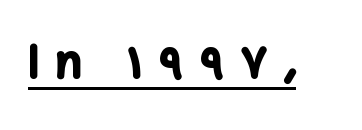
Q: Is the text bold? A: Yes.
Q: Is the text italic (slanted)? A: No, it is upright.
Q: Is the typeface a serif or a sans-serif typeface? A: Sans-serif.
Q: Is the text underlined? A: Yes.
Q: Is the spacing between letters normal or unusually wide? A: Unusually wide.
Q: Width (condensed, normal, or wide)? A: Normal.
Q: Stroke contrast? A: Low.
Q: x-height? A: Medium.
Q: Monospaced? A: No.
